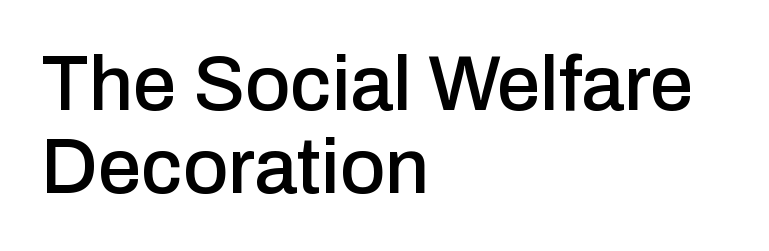
Interline gaps are noticeably narrow in this sample. Default kerning and tracking; the words read as compact shapes. In CSS terms this would be text-align: left. Style check: upright. Do the characters align in a grid? No, the font is proportional.
